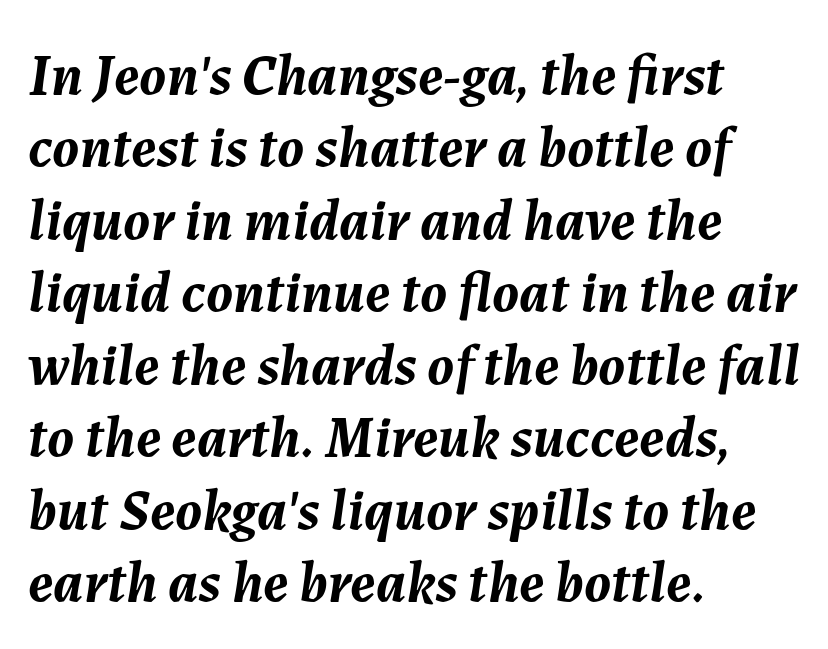
The image shows 58 px semibold type, italic (leaning right); set left-aligned, normal line spacing (1.25x), normal letter spacing, not underlined; medium stroke contrast and a medium x-height.
